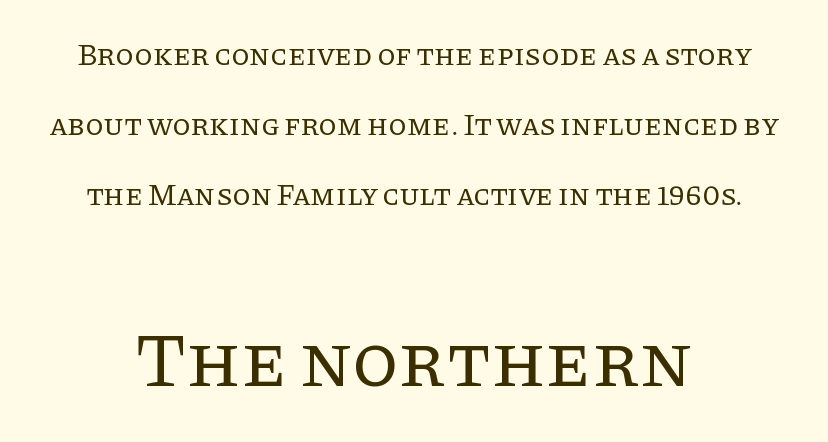
The text block is weighted toward neither margin, spreading evenly from the middle. When letters stand straight like this, we call the style roman or upright. Here the glyphs are tracked normally, forming tight word shapes. The letterforms sit at book weight or below. Here the second block reads like a headline and the first like body copy.
